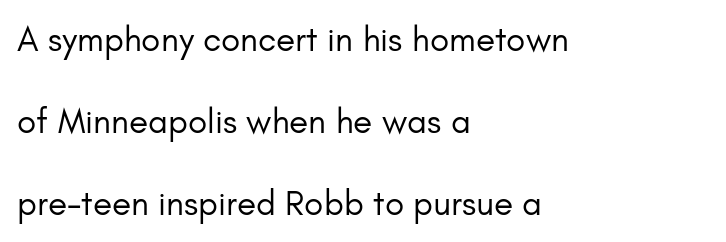
Q: Is the text bold? A: No.
Q: Is the text italic (slanted)? A: No, it is upright.
Q: Is the typeface a serif or a sans-serif typeface? A: Sans-serif.
Q: Is the text underlined? A: No.
Q: How is the paragraph aligned? A: Left-aligned.
Q: Is the spacing between letters normal or unusually wide? A: Normal.
Q: Is the spacing between lines tight, normal or loose? A: Loose.
Q: Width (condensed, normal, or wide)? A: Normal.
Q: Stroke contrast? A: Low.
Q: x-height? A: Small.
Q: Monospaced? A: No.
